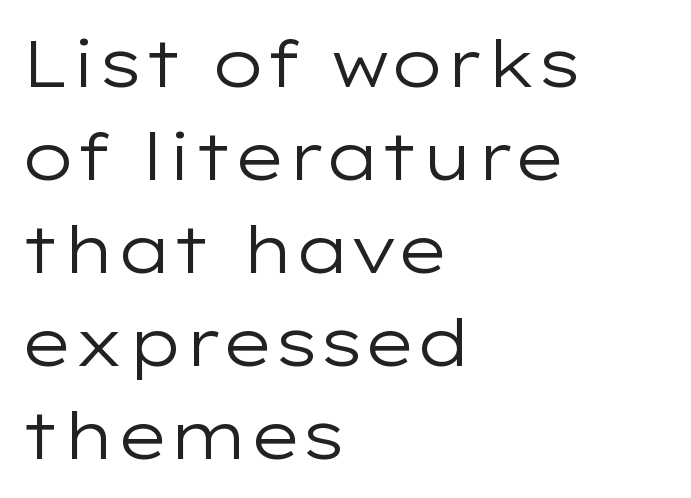
The image shows 66 px regular-weight, wide sans-serif type, upright; set left-aligned, normal line spacing (1.41x), normal letter spacing, not underlined; low stroke contrast and a medium x-height.
